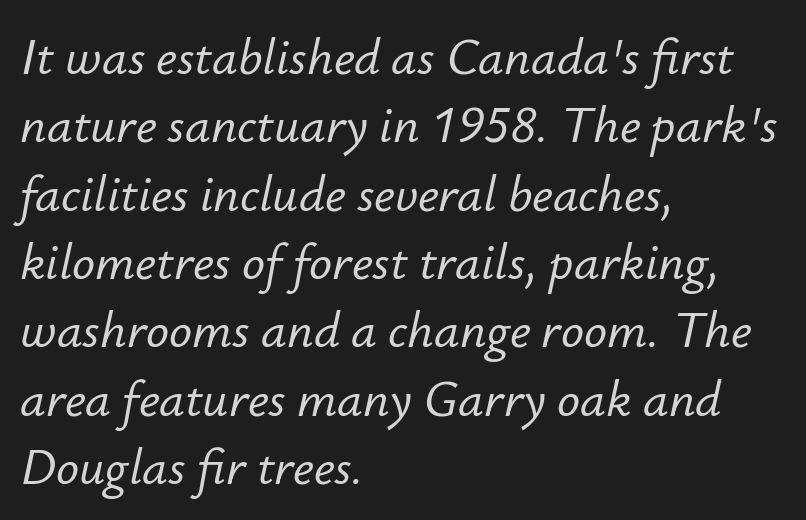
Q: Is the text italic (slanted)? A: Yes, it leans right by about 12 degrees.
Q: Is the text underlined? A: No.
Q: How is the paragraph aligned? A: Left-aligned.
Q: Is the spacing between letters normal or unusually wide? A: Normal.
Q: Is the spacing between lines tight, normal or loose? A: Normal.
Q: Width (condensed, normal, or wide)? A: Normal.
Q: Stroke contrast? A: Low.
Q: x-height? A: Small.
Q: Monospaced? A: No.
